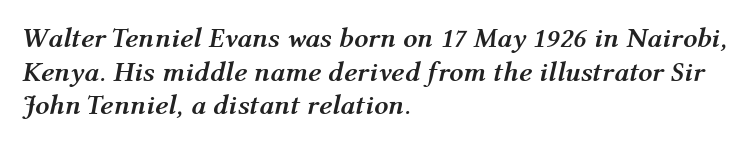
{"italic": "yes", "lean": "right", "slant_degrees": 12, "bold": "yes", "weight": "semibold", "width": "normal", "stroke_contrast": "medium", "x_height": "medium", "monospaced": "no", "underline": "no", "align": "left", "line_spacing_ratio": 1.2, "letter_spacing": "normal", "letter_spacing_em": 0.0, "glyph_px": 28}
